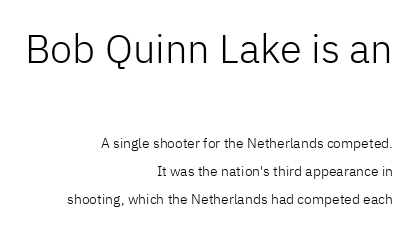
Q: Is the text bold? A: No.
Q: Is the text italic (slanted)? A: No, it is upright.
Q: Is the typeface a serif or a sans-serif typeface? A: Sans-serif.
Q: Is the text underlined? A: No.
Q: How is the paragraph aligned? A: Right-aligned.
Q: Is the spacing between letters normal or unusually wide? A: Normal.
Q: Is the spacing between lines tight, normal or loose? A: Loose.
Q: Which block of text is set in a larger size, the first (top) or the second (bottom)? A: The first (top) one.
Q: Width (condensed, normal, or wide)? A: Normal.
Q: Stroke contrast? A: Low.
Q: x-height? A: Medium.
Q: Monospaced? A: No.
